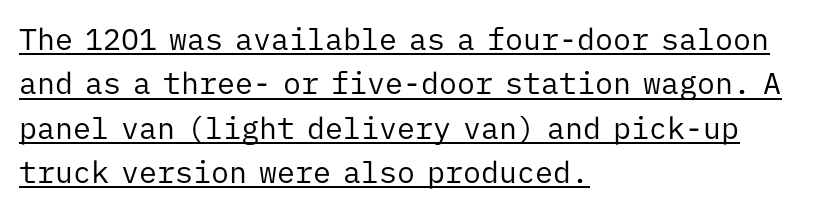
{"serif": "no", "italic": "no", "bold": "no", "weight": "regular", "width": "normal", "stroke_contrast": "low", "x_height": "medium", "monospaced": "yes", "underline": "yes", "align": "left", "line_spacing": "normal", "line_spacing_ratio": 1.48, "letter_spacing": "normal", "letter_spacing_em": 0.0, "glyph_px": 30}
